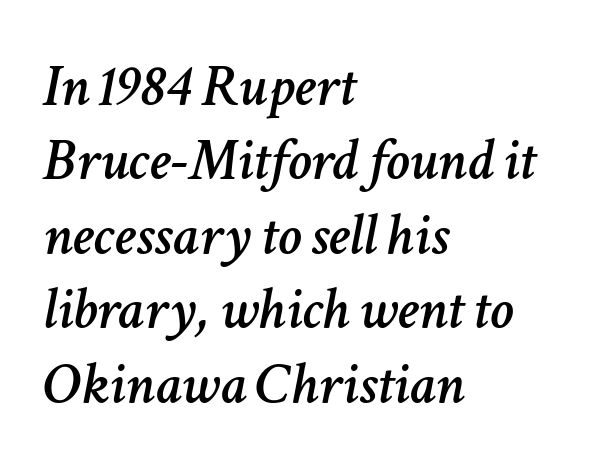
Q: Is the text italic (slanted)? A: Yes, it leans right by about 11 degrees.
Q: Is the text underlined? A: No.
Q: How is the paragraph aligned? A: Left-aligned.
Q: Is the spacing between letters normal or unusually wide? A: Normal.
Q: Width (condensed, normal, or wide)? A: Normal.
Q: Stroke contrast? A: Low.
Q: x-height? A: Medium.
Q: Monospaced? A: No.
